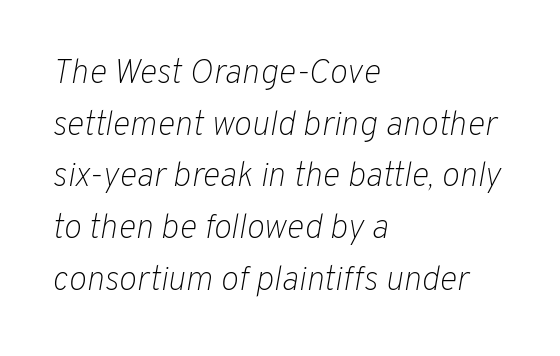
Q: Is the text bold? A: No.
Q: Is the text italic (slanted)? A: Yes, it leans right by about 10 degrees.
Q: Is the text underlined? A: No.
Q: How is the paragraph aligned? A: Left-aligned.
Q: Is the spacing between letters normal or unusually wide? A: Normal.
Q: Is the spacing between lines tight, normal or loose? A: Normal.
Q: Width (condensed, normal, or wide)? A: Normal.
Q: Stroke contrast? A: Low.
Q: x-height? A: Medium.
Q: Monospaced? A: No.
